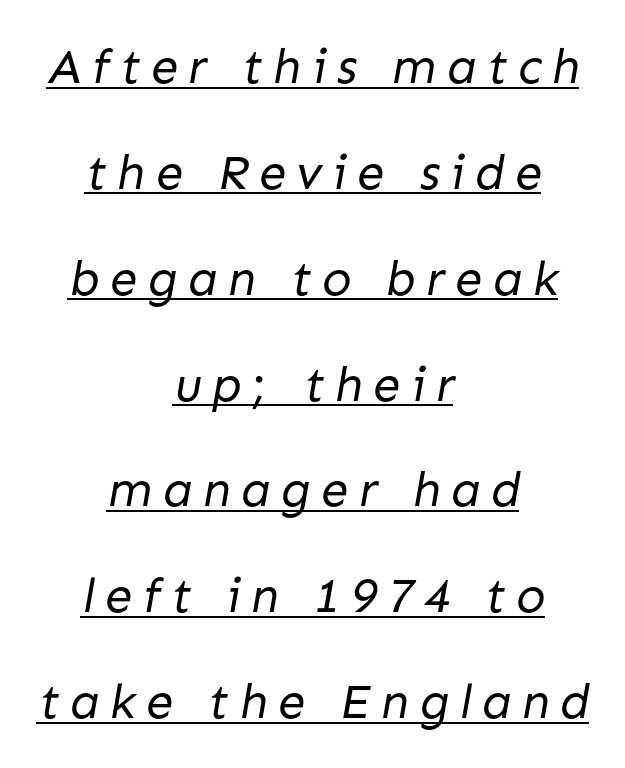
The image shows 49 px regular-weight sans-serif type; set centered, loose line spacing (2.16x), unusually wide letter spacing (+0.21 em), underlined; low stroke contrast and a medium x-height.
